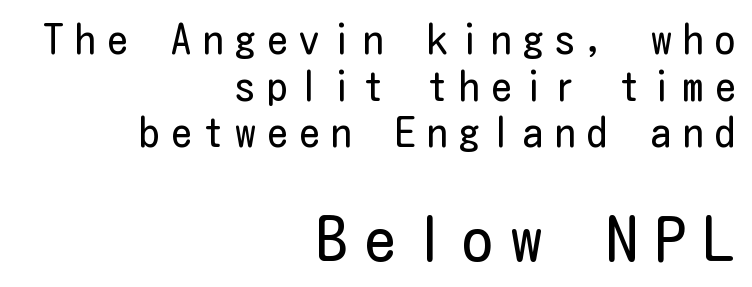
The designer went with a sans here, leaving each stem footless. Characters remain perfectly vertical along every line. Weight class: somewhere from thin through regular. Each new line begins almost immediately beneath the previous one. Caption: expanded tracking, letters set apart.
